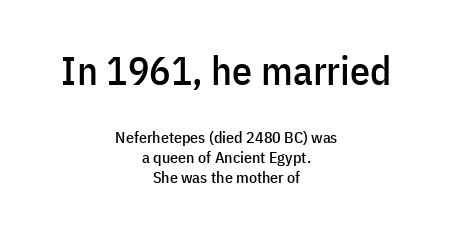
Q: Is the text italic (slanted)? A: No, it is upright.
Q: Is the typeface a serif or a sans-serif typeface? A: Sans-serif.
Q: Is the text underlined? A: No.
Q: How is the paragraph aligned? A: Centered.
Q: Is the spacing between letters normal or unusually wide? A: Normal.
Q: Is the spacing between lines tight, normal or loose? A: Normal.
Q: Which block of text is set in a larger size, the first (top) or the second (bottom)? A: The first (top) one.
Q: Width (condensed, normal, or wide)? A: Condensed.
Q: Stroke contrast? A: Low.
Q: x-height? A: Medium.
Q: Monospaced? A: No.
